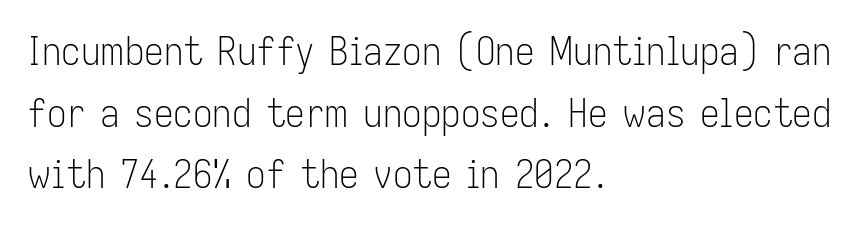
Q: Is the text bold? A: No.
Q: Is the text italic (slanted)? A: No, it is upright.
Q: Is the typeface a serif or a sans-serif typeface? A: Sans-serif.
Q: Is the text underlined? A: No.
Q: How is the paragraph aligned? A: Left-aligned.
Q: Is the spacing between letters normal or unusually wide? A: Normal.
Q: Is the spacing between lines tight, normal or loose? A: Normal.
Q: Width (condensed, normal, or wide)? A: Condensed.
Q: Stroke contrast? A: Low.
Q: x-height? A: Medium.
Q: Monospaced? A: No.
